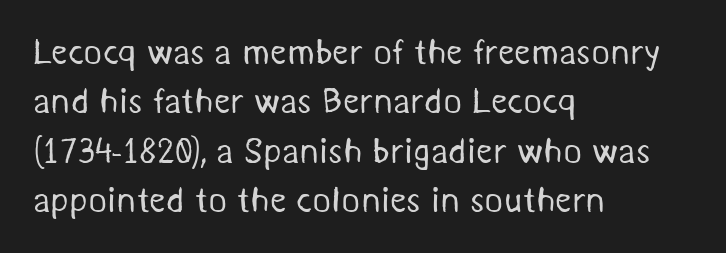
{"serif": "no", "bold": "no", "weight": "regular", "width": "normal", "stroke_contrast": "medium", "x_height": "medium", "monospaced": "no", "underline": "no", "align": "left", "line_spacing": "normal", "line_spacing_ratio": 1.37, "letter_spacing": "normal", "letter_spacing_em": 0.0, "glyph_px": 36}
